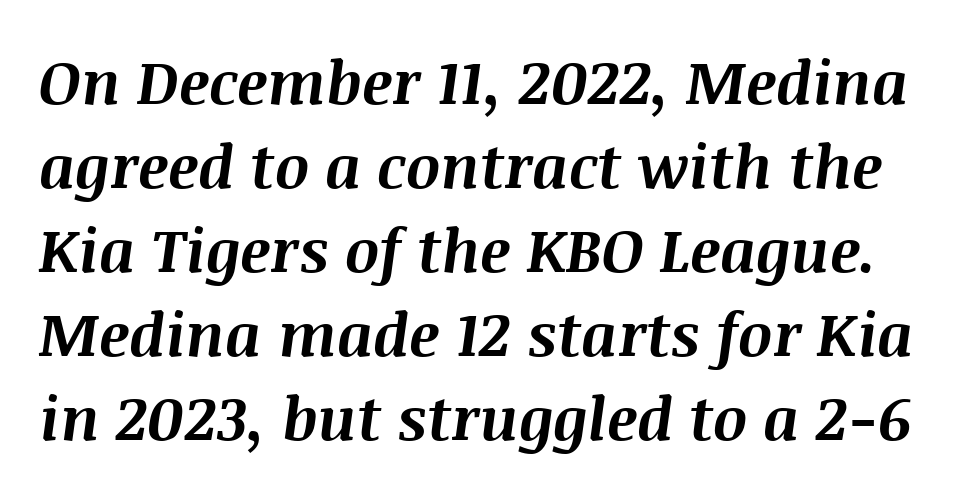
Q: Is the text bold? A: Yes.
Q: Is the text italic (slanted)? A: Yes, it leans right by about 8 degrees.
Q: Is the text underlined? A: No.
Q: Is the spacing between letters normal or unusually wide? A: Normal.
Q: Is the spacing between lines tight, normal or loose? A: Normal.
Q: Width (condensed, normal, or wide)? A: Normal.
Q: Stroke contrast? A: Medium.
Q: x-height? A: Large.
Q: Monospaced? A: No.
